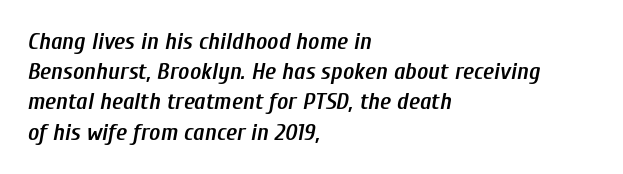
Notice how descenders clear the ascenders below comfortably — that's standard leading. Weight: semibold (demi). Students, note that the glyphs here touch the page at normal intervals. The paragraph shown leans on its left margin.
